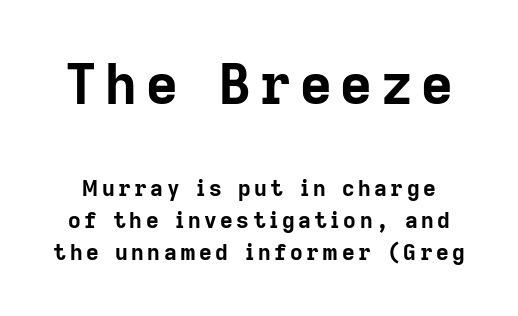
{"serif": "no", "italic": "no", "bold": "yes", "weight": "bold", "width": "normal", "stroke_contrast": "low", "x_height": "medium", "monospaced": "no", "underline": "no", "line_spacing": "normal", "line_spacing_ratio": 1.45, "larger_block": "first", "size_ratio": 2.5, "glyph_px": 55}
